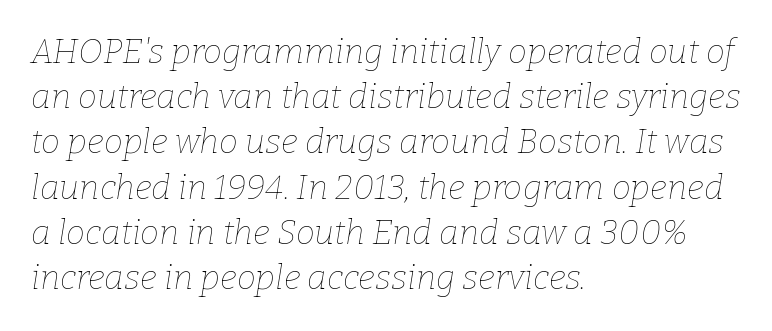
Layout note: lines flush left. A clean baseline with only descenders dipping below it. Honestly, the letter spacing is just normal — you wouldn't notice it. The lines sit at an ordinary, default distance from one another. Is this a fixed-width face? No — the glyphs have proportional, varying widths.
